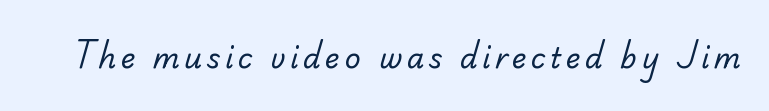
Q: Is the text bold? A: No.
Q: Is the typeface a serif or a sans-serif typeface? A: Sans-serif.
Q: Is the text underlined? A: No.
Q: Width (condensed, normal, or wide)? A: Normal.
Q: Stroke contrast? A: Low.
Q: x-height? A: Small.
Q: Monospaced? A: No.
